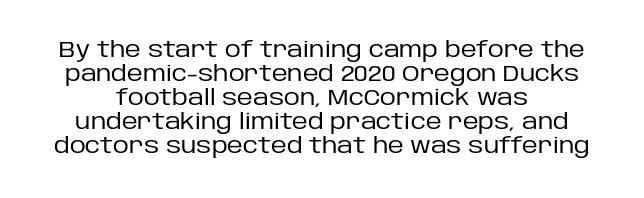
The lettering holds an erect, upright posture throughout. Descenders are the only things crossing below the line. Summary of weight: not heavy and not bold. Characters follow at the spacing the type designer built in. The vertical gap from one line to the next is small.
